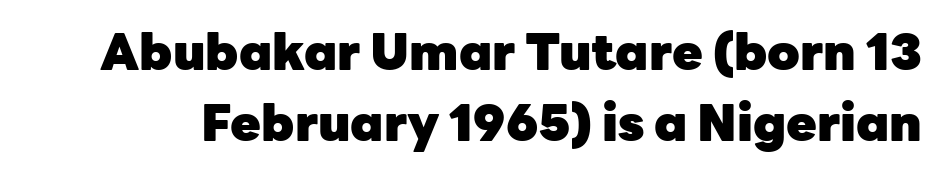
The image shows 50 px heavy sans-serif type, upright; set normal line spacing (1.42x), normal letter spacing, not underlined; low stroke contrast and a medium x-height.
